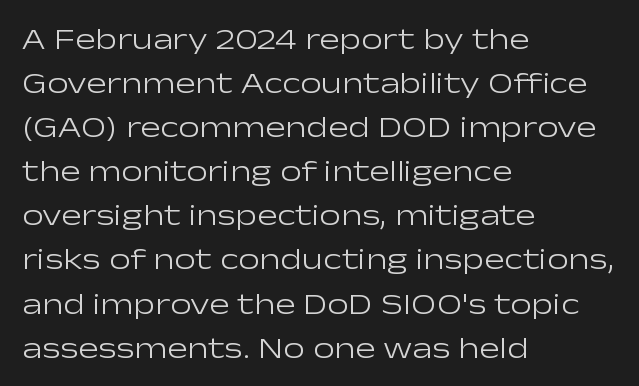
Short and long lines alike share a common starting point at left. Students, observe: this is what conventionally led text looks like. Font category for this specimen: sans-serif. Honestly, the letter spacing is just normal — you wouldn't notice it.
